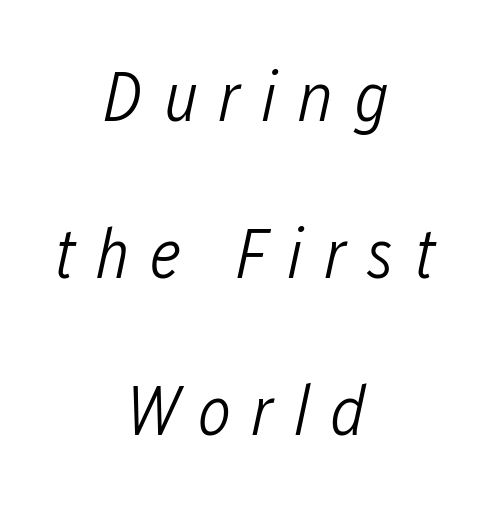
Q: Is the text bold? A: No.
Q: Is the text italic (slanted)? A: Yes, it leans right by about 12 degrees.
Q: Is the text underlined? A: No.
Q: How is the paragraph aligned? A: Centered.
Q: Is the spacing between letters normal or unusually wide? A: Unusually wide.
Q: Is the spacing between lines tight, normal or loose? A: Loose.
Q: Width (condensed, normal, or wide)? A: Condensed.
Q: Stroke contrast? A: Low.
Q: x-height? A: Medium.
Q: Monospaced? A: No.
